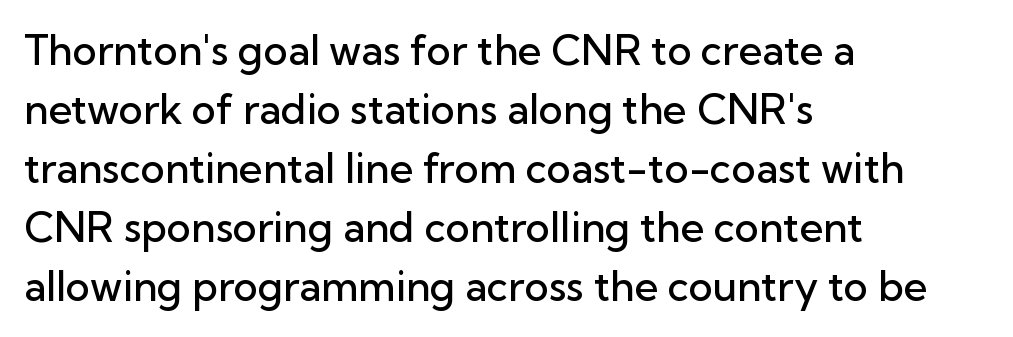
Q: Is the text bold? A: Semi-bold.
Q: Is the text italic (slanted)? A: No, it is upright.
Q: Is the typeface a serif or a sans-serif typeface? A: Sans-serif.
Q: Is the text underlined? A: No.
Q: How is the paragraph aligned? A: Left-aligned.
Q: Is the spacing between letters normal or unusually wide? A: Normal.
Q: Is the spacing between lines tight, normal or loose? A: Normal.
Q: Width (condensed, normal, or wide)? A: Normal.
Q: Stroke contrast? A: Low.
Q: x-height? A: Medium.
Q: Monospaced? A: No.
